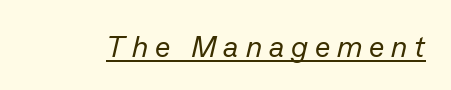
The image shows 30 px regular-weight type, italic (leaning right); set unusually wide letter spacing (+0.23 em), underlined; low stroke contrast and a medium x-height.
